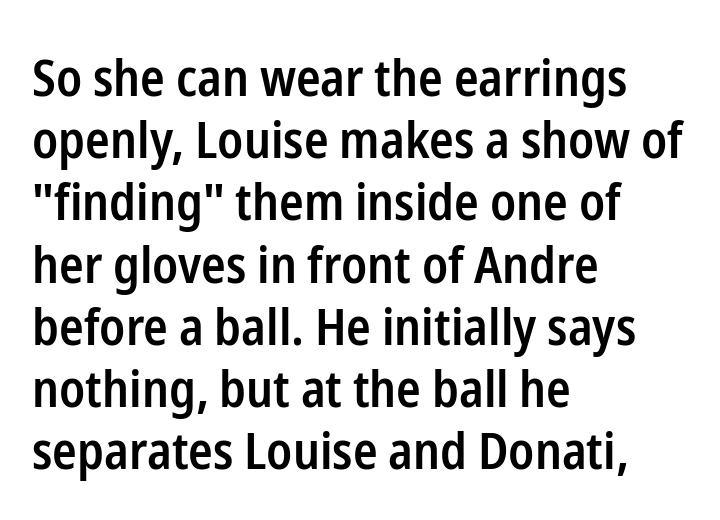
The setting favours the left margin, as ordinary paragraphs usually do. Serifs: no, the terminals of the letterforms are clean. These lines are rendered in a variable-pitch font. Tracking here is standard; glyphs follow each other at the usual distance.
